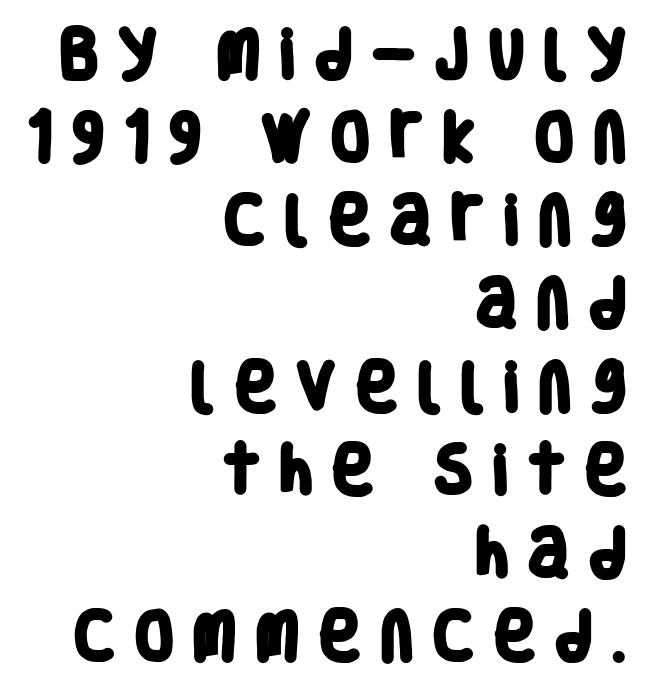
Varying glyph widths throughout — classic text-font behaviour. Does the leading feel generous? No, just average. The sample has been set heavy, in full bold. Letters rest on an invisible, unmarked baseline.
